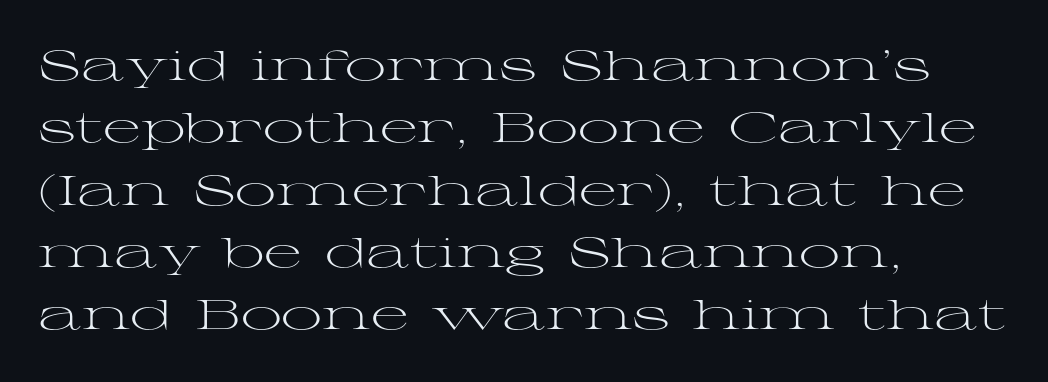
Q: Is the text bold? A: No.
Q: Is the text italic (slanted)? A: No, it is upright.
Q: Is the typeface a serif or a sans-serif typeface? A: Serif.
Q: Is the text underlined? A: No.
Q: How is the paragraph aligned? A: Left-aligned.
Q: Is the spacing between letters normal or unusually wide? A: Normal.
Q: Is the spacing between lines tight, normal or loose? A: Normal.
Q: Width (condensed, normal, or wide)? A: Wide.
Q: Stroke contrast? A: Medium.
Q: x-height? A: Medium.
Q: Monospaced? A: No.
